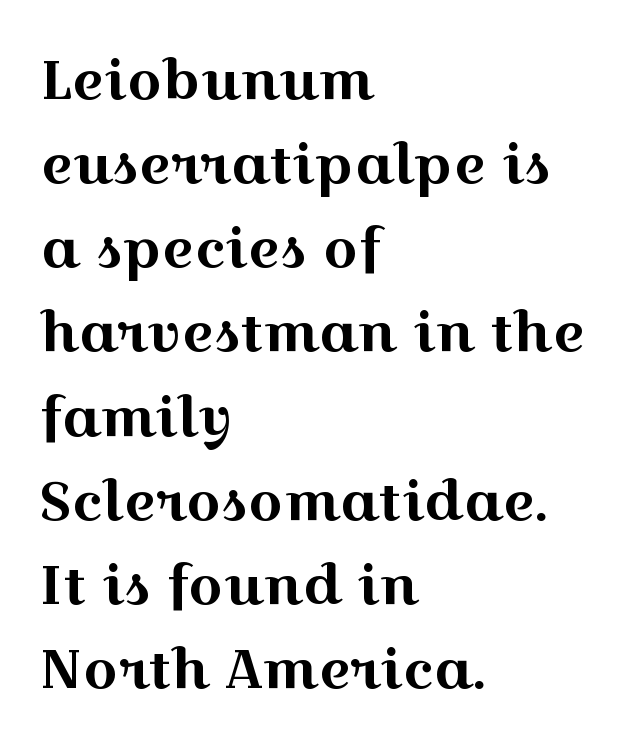
Q: Is the text italic (slanted)? A: No, it is upright.
Q: Is the typeface a serif or a sans-serif typeface? A: Serif.
Q: Is the text underlined? A: No.
Q: How is the paragraph aligned? A: Left-aligned.
Q: Is the spacing between letters normal or unusually wide? A: Normal.
Q: Is the spacing between lines tight, normal or loose? A: Normal.
Q: Width (condensed, normal, or wide)? A: Wide.
Q: x-height? A: Medium.
Q: Monospaced? A: No.
